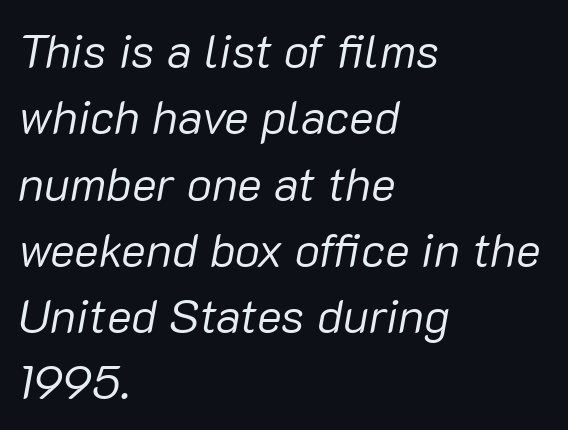
{"italic": "yes", "lean": "right", "slant_degrees": 10, "bold": "no", "weight": "regular", "width": "normal", "stroke_contrast": "low", "x_height": "medium", "monospaced": "no", "underline": "no", "align": "left", "line_spacing": "normal", "line_spacing_ratio": 1.41, "letter_spacing": "normal", "letter_spacing_em": 0.0, "glyph_px": 47}
